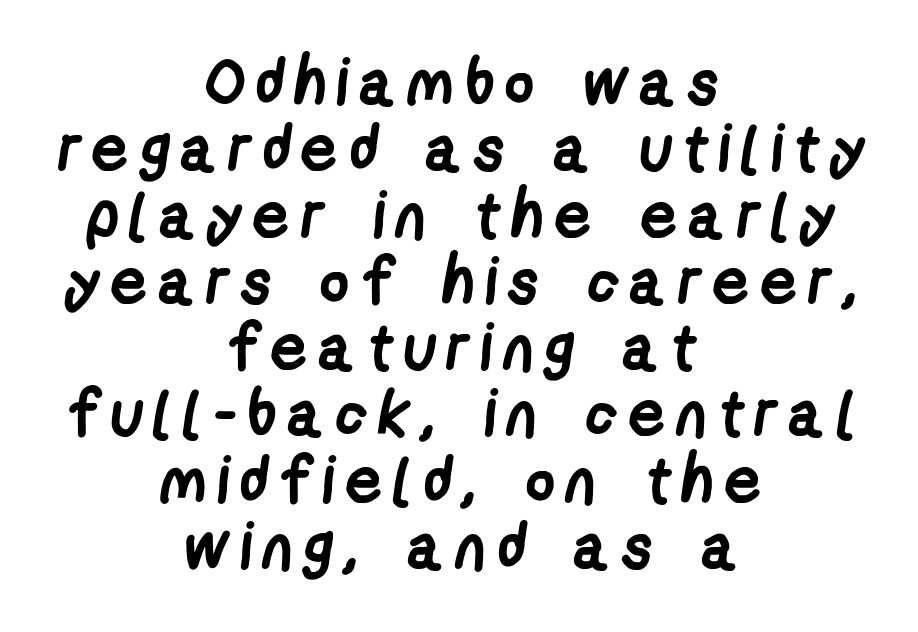
The image shows 65 px semibold, condensed sans-serif type; set centered, tight line spacing (1.02x), not underlined; low stroke contrast and a medium x-height.
